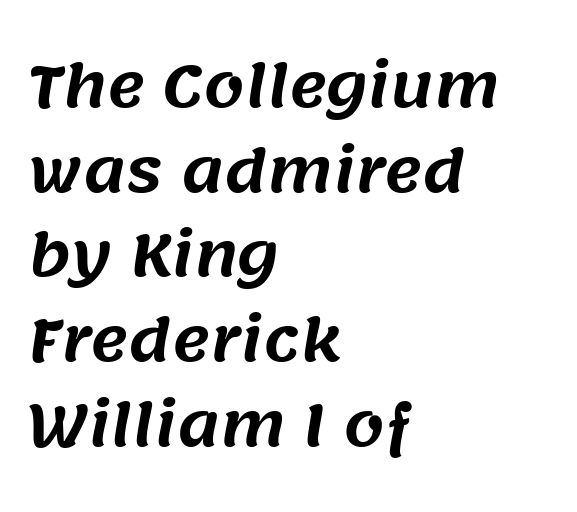
Plain, unruled lines of type. Reading down the column, the eye jumps a familiar distance to each next line. The ragged edge is on the right, which tells us the setting is flush left. Do the characters align in a grid? No, the font is proportional.
